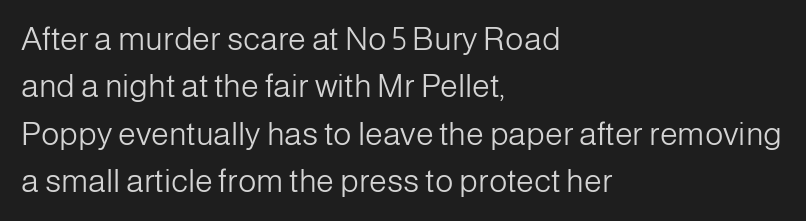
Q: Is the text bold? A: No.
Q: Is the text italic (slanted)? A: No, it is upright.
Q: Is the typeface a serif or a sans-serif typeface? A: Sans-serif.
Q: Is the text underlined? A: No.
Q: How is the paragraph aligned? A: Left-aligned.
Q: Is the spacing between letters normal or unusually wide? A: Normal.
Q: Is the spacing between lines tight, normal or loose? A: Normal.
Q: Width (condensed, normal, or wide)? A: Normal.
Q: Stroke contrast? A: Low.
Q: x-height? A: Medium.
Q: Monospaced? A: No.
